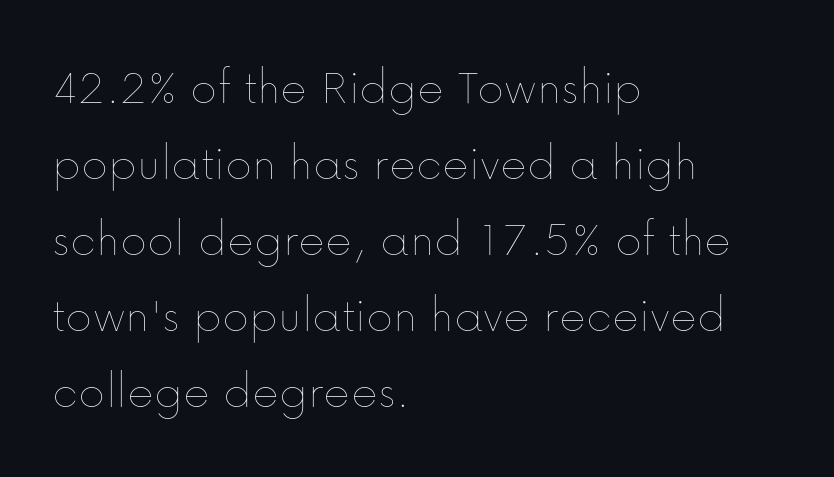
Q: Is the text bold? A: No.
Q: Is the text italic (slanted)? A: No, it is upright.
Q: Is the text underlined? A: No.
Q: How is the paragraph aligned? A: Left-aligned.
Q: Is the spacing between letters normal or unusually wide? A: Normal.
Q: Is the spacing between lines tight, normal or loose? A: Normal.
Q: Width (condensed, normal, or wide)? A: Normal.
Q: Stroke contrast? A: Low.
Q: x-height? A: Medium.
Q: Monospaced? A: No.
